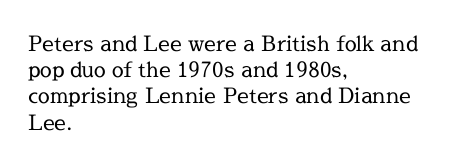
The image shows 21 px text type, upright; set left-aligned, normal line spacing (1.25x), normal letter spacing, not underlined.
